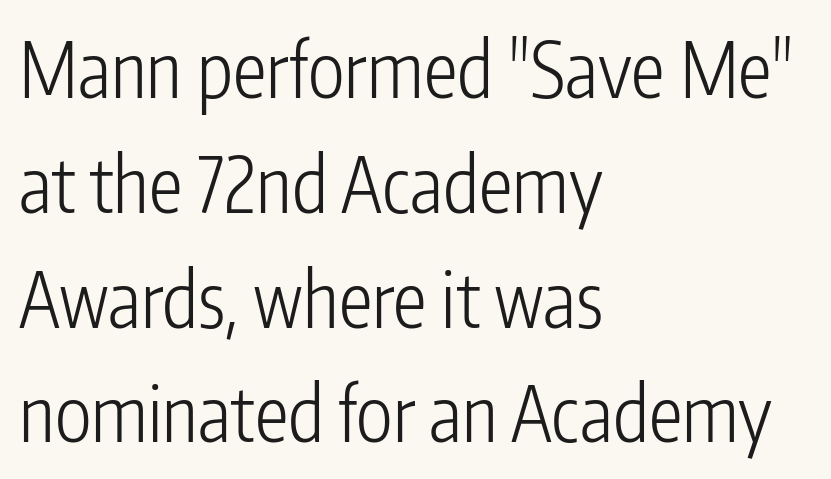
{"serif": "no", "italic": "no", "bold": "no", "weight": "light", "width": "condensed", "stroke_contrast": "low", "x_height": "medium", "monospaced": "no", "underline": "no", "align": "left", "line_spacing": "normal", "line_spacing_ratio": 1.51, "letter_spacing": "normal", "letter_spacing_em": 0.0, "glyph_px": 76}
